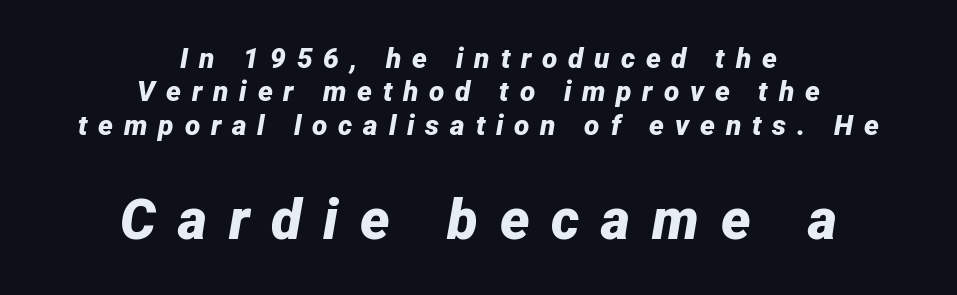
How are the letters spaced? Widely, with obvious added tracking. These two chunks differ in scale, with the bottom chunk taking the larger measure. Yep, that's italic — everything's leaning. Note the varied advance widths — an 'i' is clearly narrower than an 'm'.
